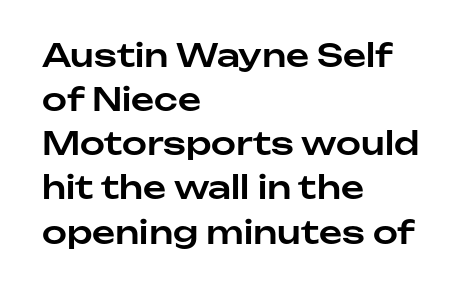
Q: Is the text italic (slanted)? A: No, it is upright.
Q: Is the typeface a serif or a sans-serif typeface? A: Sans-serif.
Q: Is the text underlined? A: No.
Q: How is the paragraph aligned? A: Left-aligned.
Q: Is the spacing between letters normal or unusually wide? A: Normal.
Q: Is the spacing between lines tight, normal or loose? A: Normal.
Q: Width (condensed, normal, or wide)? A: Normal.
Q: Stroke contrast? A: Low.
Q: x-height? A: Medium.
Q: Monospaced? A: No.
